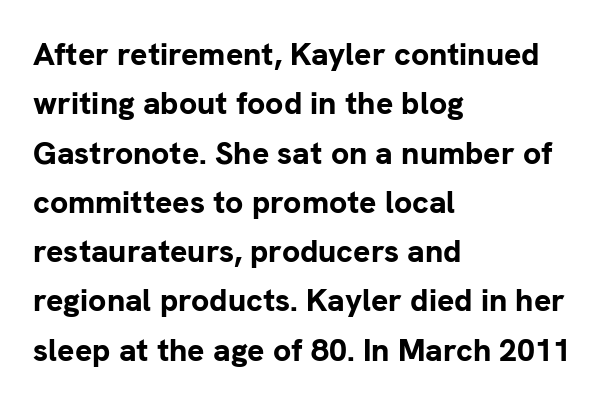
Q: Is the text bold? A: Yes.
Q: Is the text italic (slanted)? A: No, it is upright.
Q: Is the typeface a serif or a sans-serif typeface? A: Sans-serif.
Q: Is the text underlined? A: No.
Q: How is the paragraph aligned? A: Left-aligned.
Q: Is the spacing between letters normal or unusually wide? A: Normal.
Q: Is the spacing between lines tight, normal or loose? A: Normal.
Q: Width (condensed, normal, or wide)? A: Normal.
Q: Stroke contrast? A: Low.
Q: x-height? A: Medium.
Q: Monospaced? A: No.
